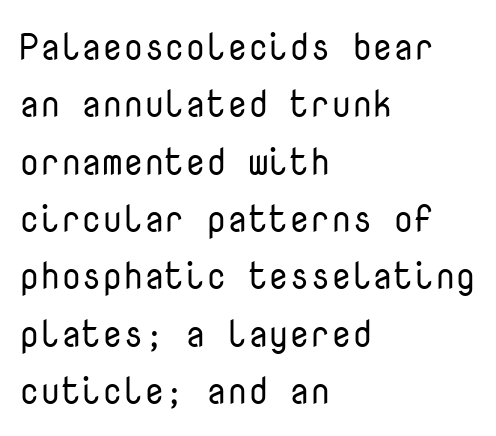
Q: Is the text bold? A: No.
Q: Is the text italic (slanted)? A: No, it is upright.
Q: Is the typeface a serif or a sans-serif typeface? A: Sans-serif.
Q: Is the text underlined? A: No.
Q: How is the paragraph aligned? A: Left-aligned.
Q: Is the spacing between letters normal or unusually wide? A: Normal.
Q: Is the spacing between lines tight, normal or loose? A: Normal.
Q: Width (condensed, normal, or wide)? A: Normal.
Q: Stroke contrast? A: Low.
Q: x-height? A: Medium.
Q: Monospaced? A: Yes.
